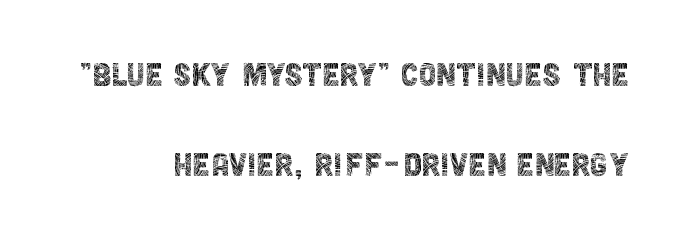
Q: Is the text bold? A: No.
Q: Is the text italic (slanted)? A: No, it is upright.
Q: Is the typeface a serif or a sans-serif typeface? A: Sans-serif.
Q: Is the text underlined? A: No.
Q: How is the paragraph aligned? A: Right-aligned.
Q: Is the spacing between letters normal or unusually wide? A: Normal.
Q: Is the spacing between lines tight, normal or loose? A: Loose.
Q: Width (condensed, normal, or wide)? A: Condensed.
Q: x-height? A: Large.
Q: Monospaced? A: No.
